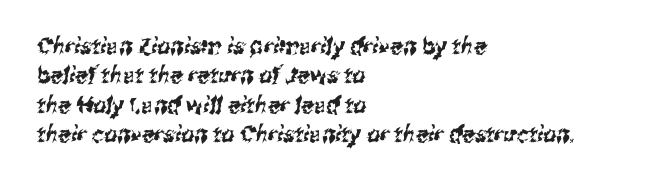
Q: Is the text underlined? A: No.
Q: How is the paragraph aligned? A: Left-aligned.
Q: Is the spacing between letters normal or unusually wide? A: Normal.
Q: Is the spacing between lines tight, normal or loose? A: Normal.
